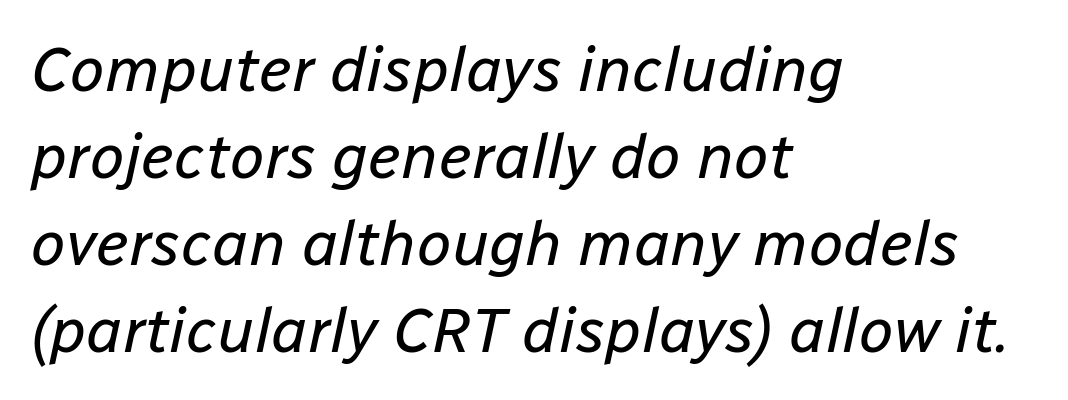
The image shows 63 px regular-weight type, italic (leaning right); set left-aligned, normal line spacing (1.38x), normal letter spacing, not underlined; low stroke contrast and a medium x-height.
